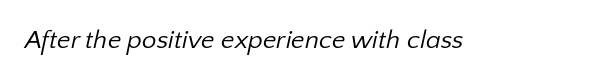
The image shows 26 px text type; set normal letter spacing, not underlined.
